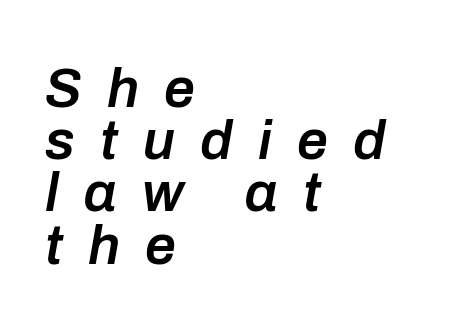
{"italic": "yes", "lean": "right", "slant_degrees": 10, "bold": "semi", "weight": "semibold", "width": "normal", "stroke_contrast": "low", "x_height": "medium", "monospaced": "no", "underline": "no", "align": "left", "line_spacing": "tight", "line_spacing_ratio": 0.95, "letter_spacing": "wide", "letter_spacing_em": 0.46, "glyph_px": 55}
